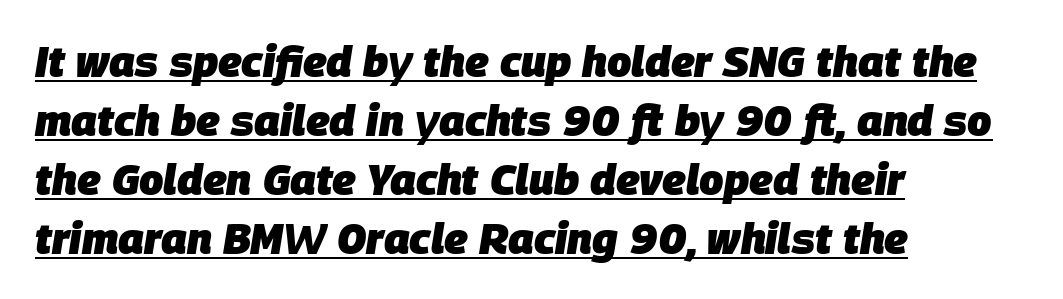
The font is running at its bold setting. Layout note: lines flush left. Check the space under the baseline: a stroke is drawn there. Compared with typical paragraphs, the rows here are spaced about the same.
